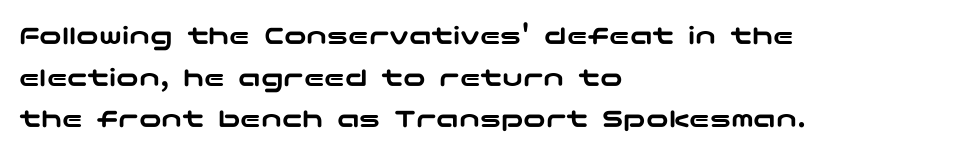
Words float on clear page, feet unadorned. This block has exactly the height ordinary leading produces. You can tell from the bare stems that sans-serif type was used. Italic: no, the glyphs are upright roman.
